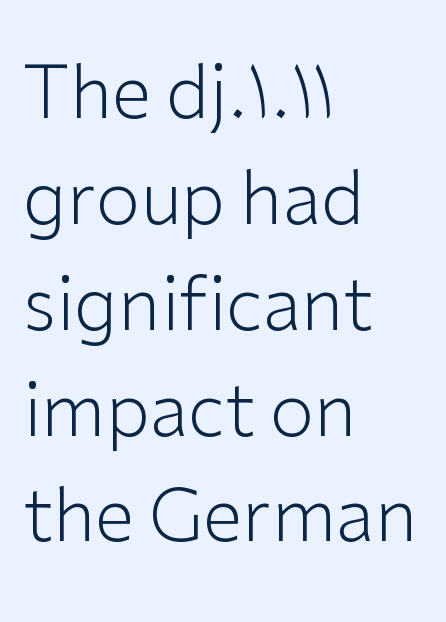
{"serif": "no", "italic": "no", "bold": "no", "weight": "light", "width": "normal", "stroke_contrast": "low", "x_height": "medium", "monospaced": "no", "underline": "no", "align": "left", "line_spacing": "normal", "line_spacing_ratio": 1.47, "letter_spacing": "normal", "letter_spacing_em": 0.0, "glyph_px": 72}
